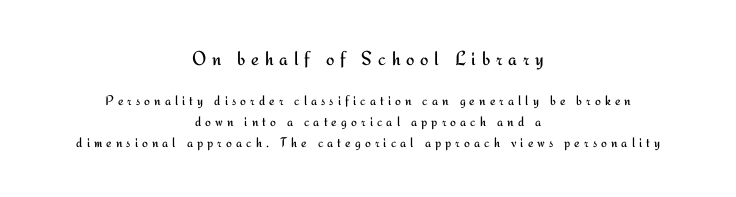
{"italic": "no", "bold": "no", "underline": "no", "align": "center", "line_spacing": "normal", "line_spacing_ratio": 1.47, "letter_spacing": "wide", "letter_spacing_em": 0.29, "larger_block": "first", "size_ratio": 1.43, "glyph_px": 20}
